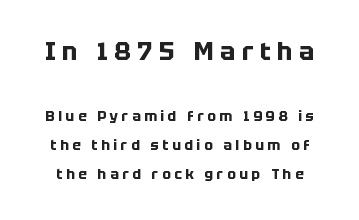
Each new line begins a long way beneath the previous one. You can tell it's not italic because the verticals are truly vertical. Words appear elongated and porous because spacing is wide. Has an underline been added? It has not.
